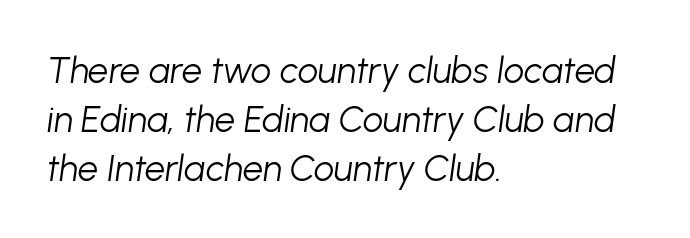
{"italic": "yes", "lean": "right", "slant_degrees": 8, "bold": "no", "weight": "light", "width": "normal", "stroke_contrast": "low", "x_height": "medium", "monospaced": "no", "underline": "no", "align": "left", "line_spacing": "normal", "line_spacing_ratio": 1.36, "letter_spacing": "normal", "letter_spacing_em": 0.0, "glyph_px": 36}
